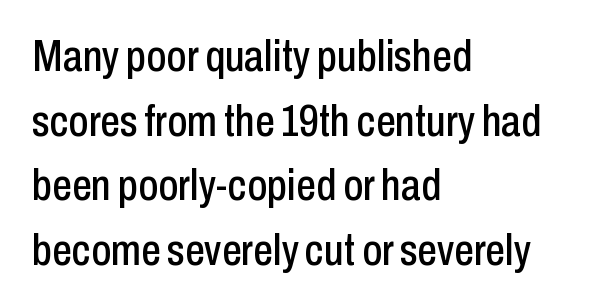
This sample has the flowing, uneven cadence of proportional lettering. Every stem runs plumb, perpendicular to the baseline. Caption: multi-line text, flush left, ragged right. Decoration check: the copy has no underline.
